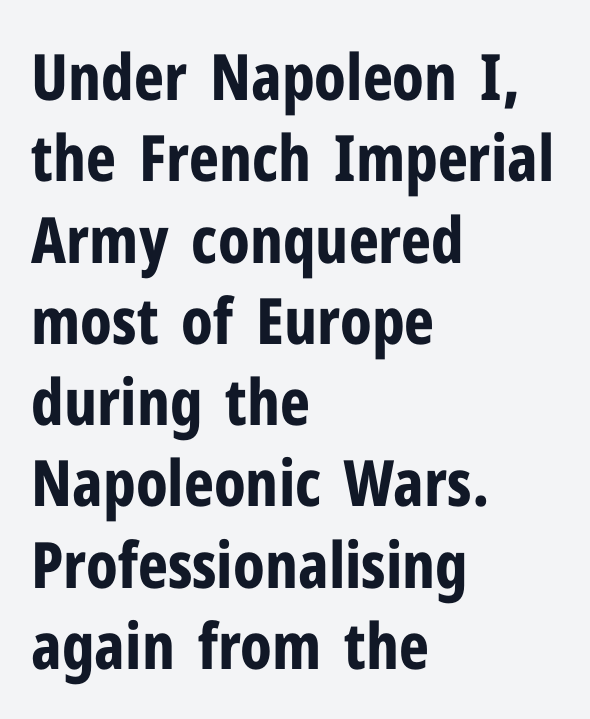
These lines keep a tight, regular rhythm from letter to letter. Bare-footed words on every line. How heavy is the stroke? Heavy — this is a bold. Which margin do the lines hug? The left one — the right edge is uneven. A typesetter would call this leading conventional body-copy spacing. Posture: straight, roman, zero tilt.
